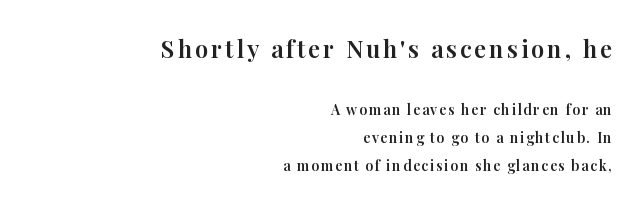
{"italic": "no", "underline": "no", "align": "right", "line_spacing": "loose", "line_spacing_ratio": 1.99, "larger_block": "first", "size_ratio": 1.71, "glyph_px": 24}
